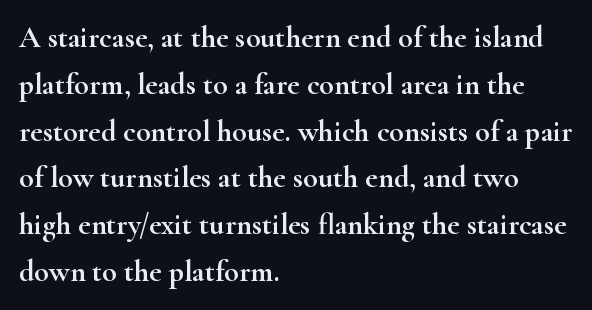
{"serif": "yes", "italic": "no", "width": "wide", "stroke_contrast": "high", "x_height": "small", "monospaced": "no", "underline": "no", "align": "left", "line_spacing": "normal", "line_spacing_ratio": 1.56, "letter_spacing": "normal", "letter_spacing_em": 0.0, "glyph_px": 30}
